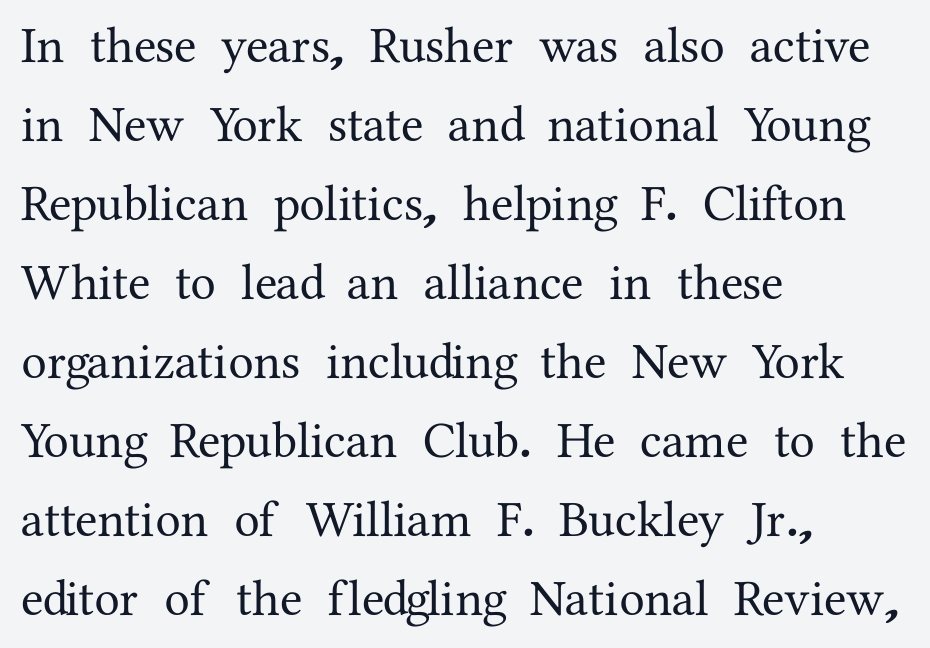
The image shows 51 px serif type, upright; set left-aligned, normal line spacing (1.55x), normal letter spacing, not underlined; medium stroke contrast and a medium x-height.
